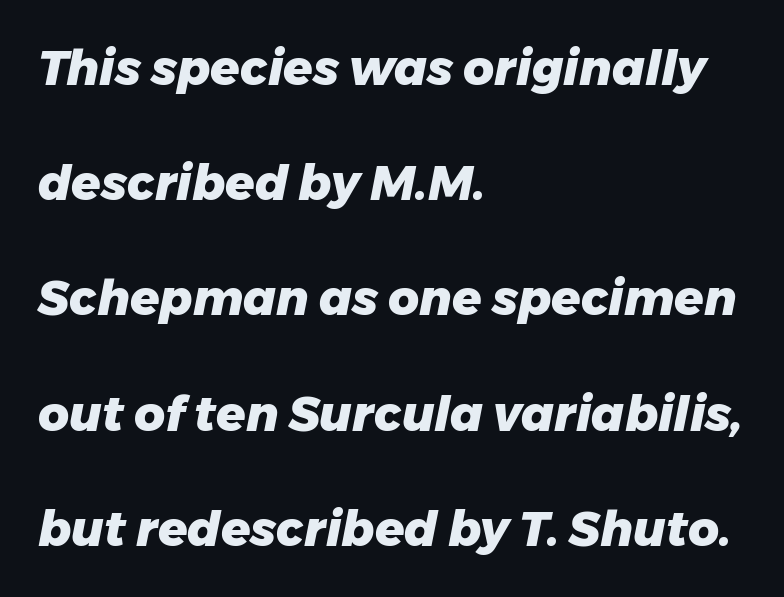
The image shows 48 px heavy type, italic (leaning right); set left-aligned, loose line spacing (2.4x), normal letter spacing, not underlined; low stroke contrast and a medium x-height.
